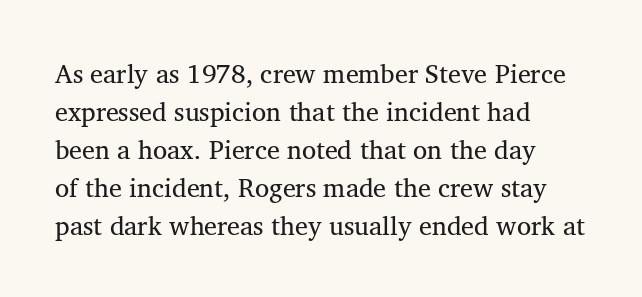
The image shows 26 px text type, upright; set left-aligned, normal line spacing (1.46x), normal letter spacing, not underlined.
